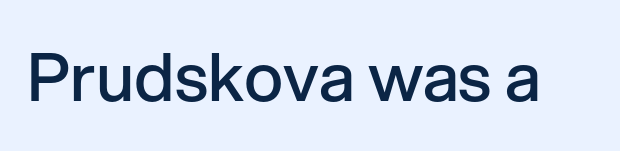
The image shows 67 px semibold sans-serif type, upright; set normal letter spacing, not underlined; low stroke contrast and a medium x-height.
